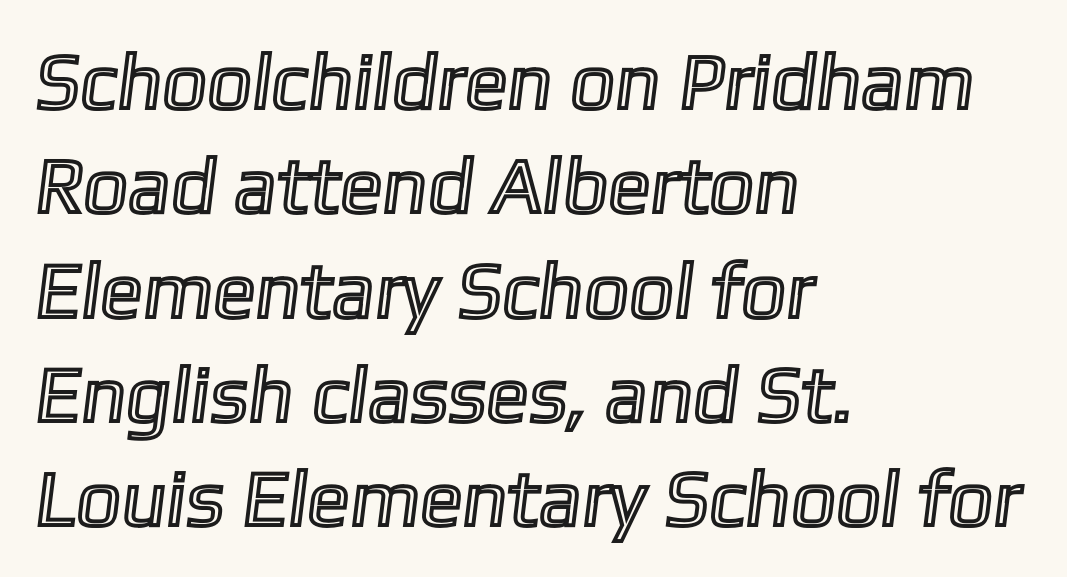
The image shows 79 px text type; set left-aligned, normal line spacing (1.32x), normal letter spacing, not underlined; a medium x-height.
